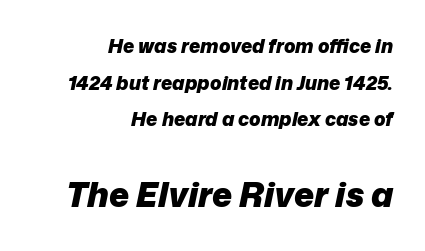
Leading is clearly above the norm, producing a sparse column. Each line ends at the same right margin while the left side varies. Looking at the ascenders, they clearly lean. Unmarked baselines from the first word to the last. Character widths vary here, with narrow letters taking less room than wide ones. These lines keep a tight, regular rhythm from letter to letter.
